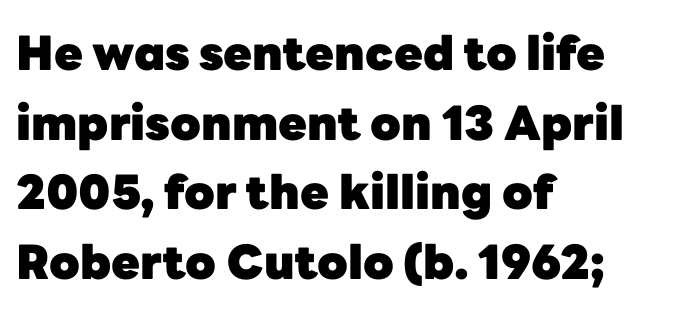
The image shows 47 px heavy sans-serif type, upright; set left-aligned, normal line spacing (1.48x), normal letter spacing, not underlined; low stroke contrast and a medium x-height.
